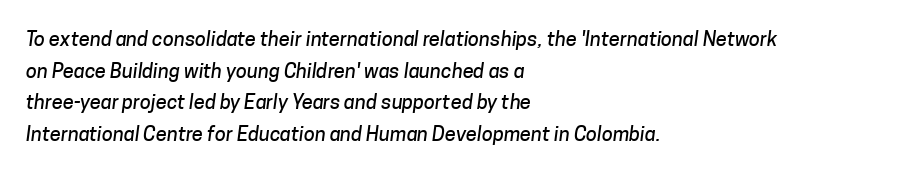
Line starts are locked; line ends wander. Beneath every word, the page is bare. The letterforms sit shoulder to shoulder at normal distance. What's the leading like? Ordinary, nothing unusual.
